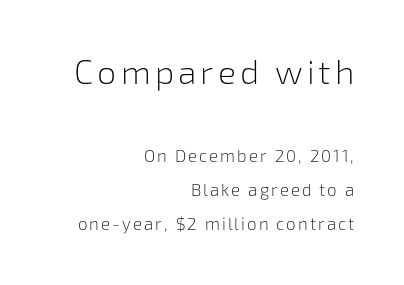
The image shows 34 px light sans-serif type, upright; set right-aligned, loose line spacing (2.0x), not underlined; the first (top) block is 2.0x larger; low stroke contrast and a medium x-height.
